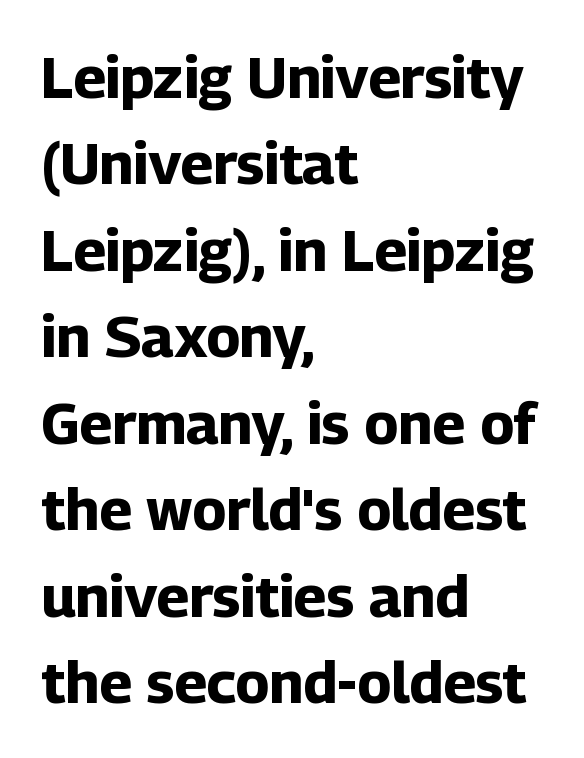
The passage shown is typeset with a sans-serif family. In terms of posture, this sample is upright. Typographic density is high because the face is bold. How are the letters spaced? Ordinarily, with no added tracking. This rendering features lettering with no underline.
